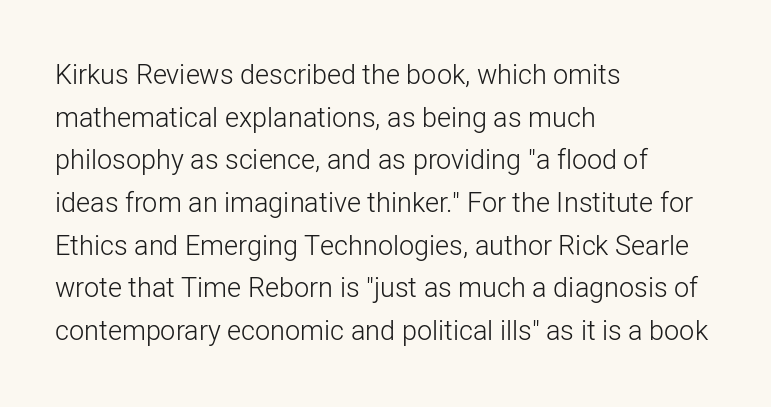
The ragged edge is on the right, which tells us the setting is flush left. Vertical strokes here are truly vertical. Heaviness? Minimal to ordinary, like unemphasized prose. Lines of text with bare space underneath.
